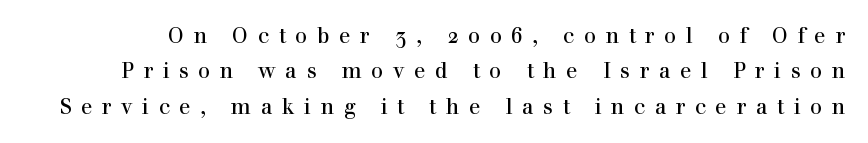
{"italic": "no", "underline": "no", "line_spacing": "normal", "line_spacing_ratio": 1.68, "letter_spacing": "wide", "letter_spacing_em": 0.46, "glyph_px": 21}
